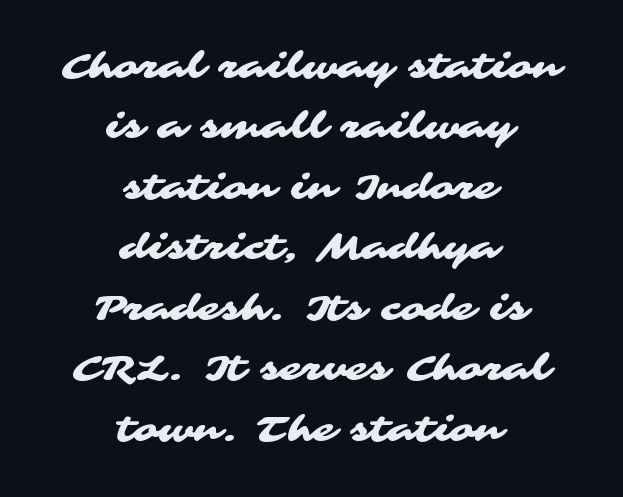
{"serif": "no", "width": "wide", "stroke_contrast": "medium", "x_height": "medium", "monospaced": "no", "underline": "no", "align": "center", "line_spacing": "normal", "line_spacing_ratio": 1.68, "letter_spacing": "normal", "letter_spacing_em": 0.0, "glyph_px": 36}
